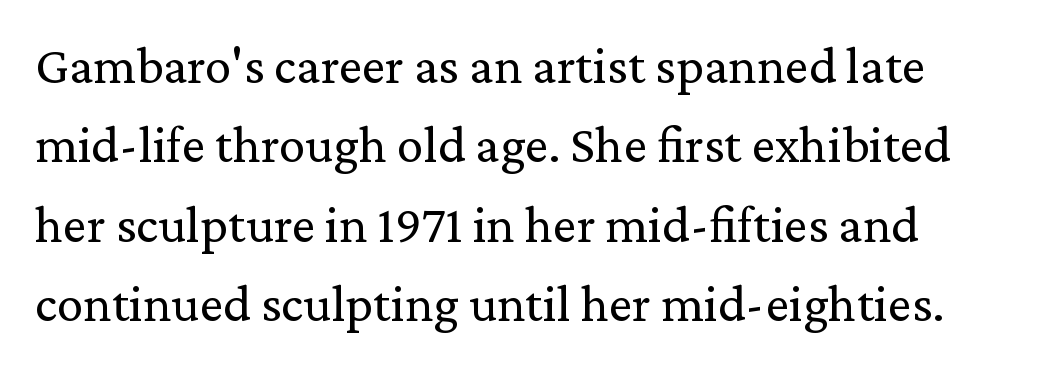
{"serif": "yes", "italic": "no", "bold": "no", "weight": "regular", "width": "normal", "stroke_contrast": "low", "x_height": "medium", "monospaced": "no", "underline": "no", "align": "left", "line_spacing": "normal", "line_spacing_ratio": 1.5, "letter_spacing": "normal", "letter_spacing_em": 0.0, "glyph_px": 53}
